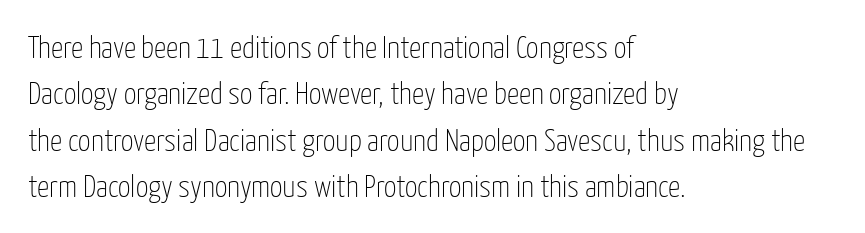
This is not heavy type; no bold has been used. The paragraph has a hard left edge and a soft right edge. The letters carry no serifs — their stems end cleanly without finishing strokes. Designer's note — italics off, roman on. What's the leading like? Ordinary, nothing unusual. Type without underlining.
